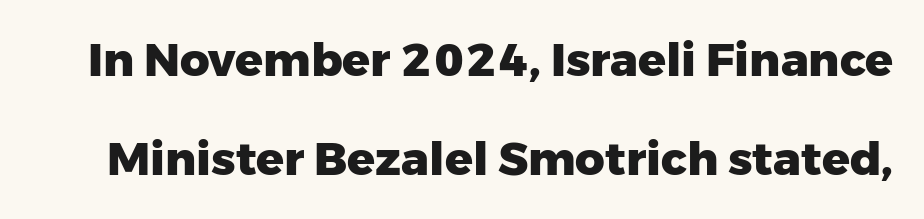
Q: Is the text bold? A: Yes.
Q: Is the text italic (slanted)? A: No, it is upright.
Q: Is the typeface a serif or a sans-serif typeface? A: Sans-serif.
Q: Is the text underlined? A: No.
Q: Is the spacing between letters normal or unusually wide? A: Normal.
Q: Is the spacing between lines tight, normal or loose? A: Loose.
Q: Width (condensed, normal, or wide)? A: Normal.
Q: Stroke contrast? A: Low.
Q: x-height? A: Medium.
Q: Monospaced? A: No.
